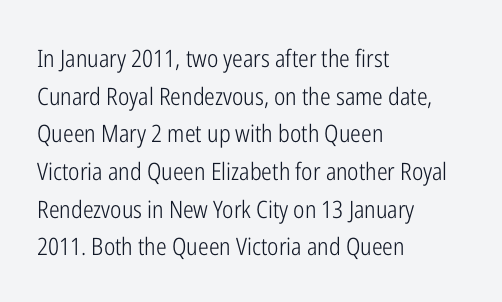
Q: Is the text bold? A: No.
Q: Is the text italic (slanted)? A: No, it is upright.
Q: Is the text underlined? A: No.
Q: How is the paragraph aligned? A: Left-aligned.
Q: Is the spacing between letters normal or unusually wide? A: Normal.
Q: Is the spacing between lines tight, normal or loose? A: Normal.
